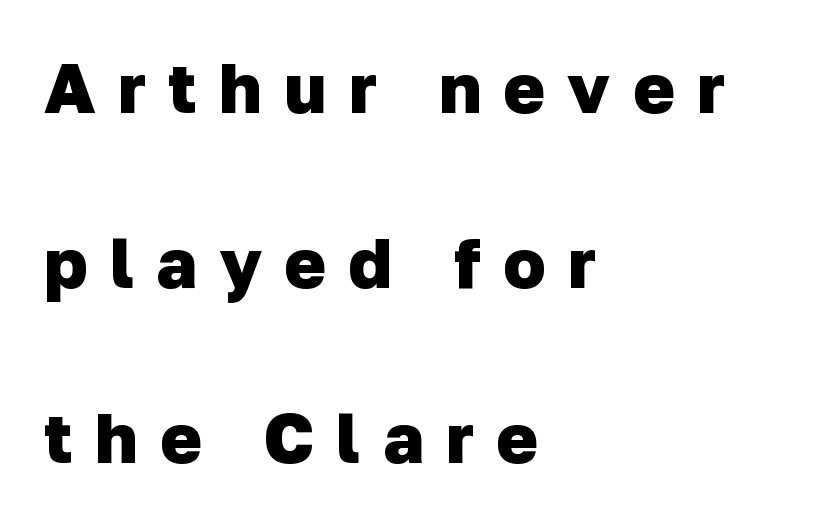
Type style note: lacks serifs. The space beneath each line is pristine and unruled. Inter-character spacing is expanded well beyond the font's built-in metrics. This rendering uses left alignment, leaving the right contour irregular. Horizontal bands of white between lines are thick stripes. Thick stems and heavy bowls — unmistakably bold.
